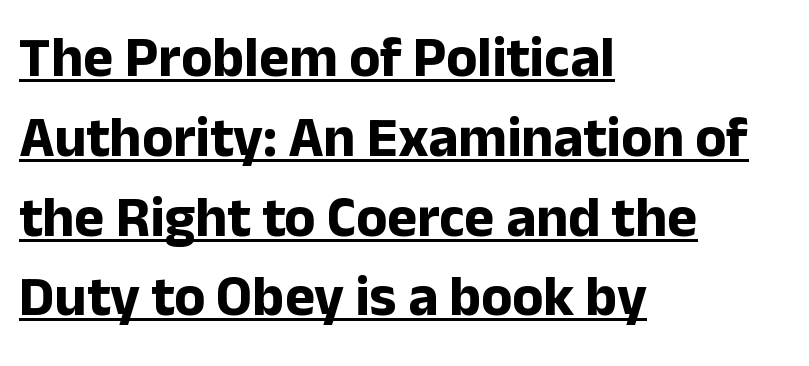
{"serif": "no", "italic": "no", "bold": "yes", "weight": "bold", "width": "normal", "stroke_contrast": "low", "x_height": "medium", "monospaced": "no", "underline": "yes", "align": "left", "line_spacing": "normal", "line_spacing_ratio": 1.4, "letter_spacing": "normal", "letter_spacing_em": 0.0, "glyph_px": 57}
